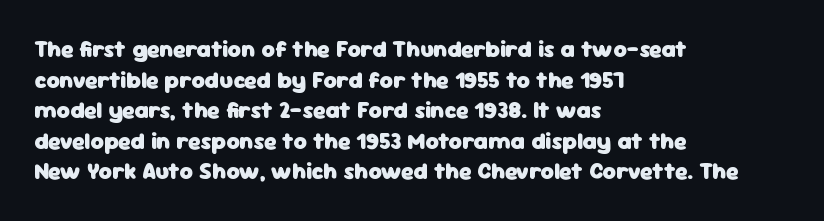
Nobody touched the tracking dial on this one. Heft: maximum for text — a bold. The rendering anchors every line to the left-hand side. The line-height multiplier appears to be the usual default.
